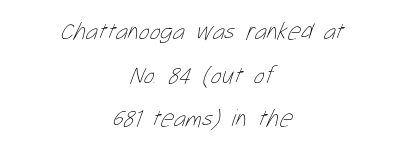
Q: Is the text bold? A: No.
Q: Is the text underlined? A: No.
Q: How is the paragraph aligned? A: Centered.
Q: Is the spacing between letters normal or unusually wide? A: Normal.
